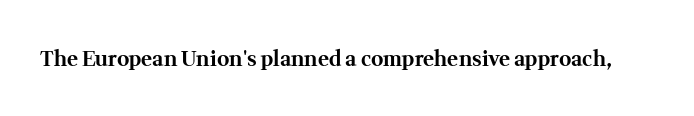
The letterforms sit shoulder to shoulder at normal distance. These lines were composed using upright roman letters. Check the space under the baseline: it is left empty. The sample has been set heavy, in full bold.
